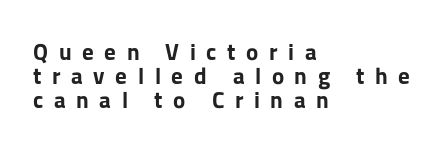
The lines are quadded left. Letters rest on an invisible, unmarked baseline. A full-strength bold gives these letters their thick strokes. Notice how the stems are strictly vertical — no italics here. Vertical spacing — tight. The line texture is sparse and dotted thanks to wide tracking.
